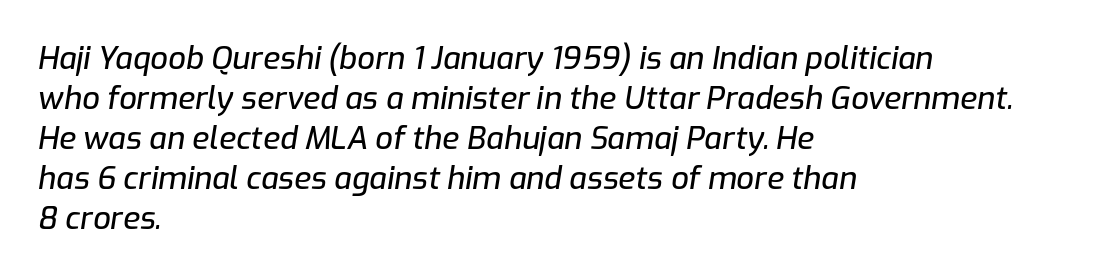
Rows of type keep a routine distance in the vertical direction. The space directly below the letters is spotless. You can tell it's italic because the verticals aren't actually vertical. Leftover space on each line is placed entirely after the last word.
